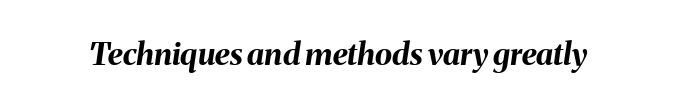
Q: Is the text bold? A: Yes.
Q: Is the text italic (slanted)? A: Yes, it leans right by about 8 degrees.
Q: Is the text underlined? A: No.
Q: Is the spacing between letters normal or unusually wide? A: Normal.
Q: Width (condensed, normal, or wide)? A: Normal.
Q: Stroke contrast? A: Medium.
Q: x-height? A: Medium.
Q: Monospaced? A: No.
